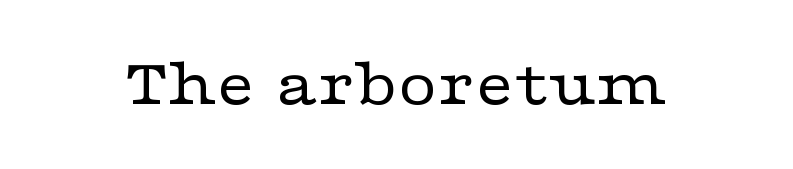
Honestly, there is no underline to notice here at all. It's the straight-up-and-down kind of type. This is serif lettering, the kind often seen in printed books. You could not count columns in this text — the font is proportionally spaced. Look at the tracking — it's just the regular setting, nothing added. Is the type heavy? It reads as light-to-regular instead.
